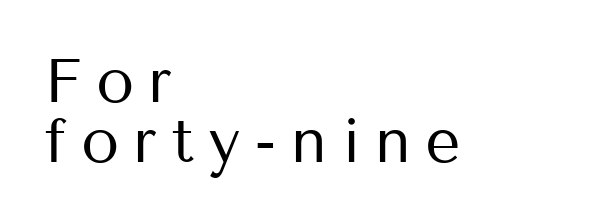
Baseline-to-baseline distance is barely more than the letter height. Counters stay open thanks to moderate or lighter strokes. Characters follow at a spacing far wider than the type designer built in. Spacing verdict: proportional, widths tailored to each character. Serifs: no, the terminals of the letterforms are clean.
